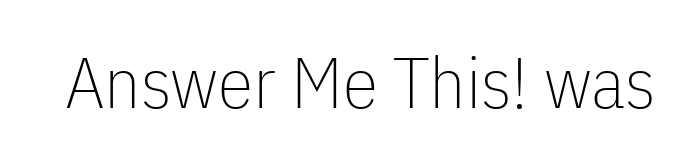
The image shows 72 px thin, condensed sans-serif type, upright; set normal letter spacing, not underlined; low stroke contrast and a medium x-height.
